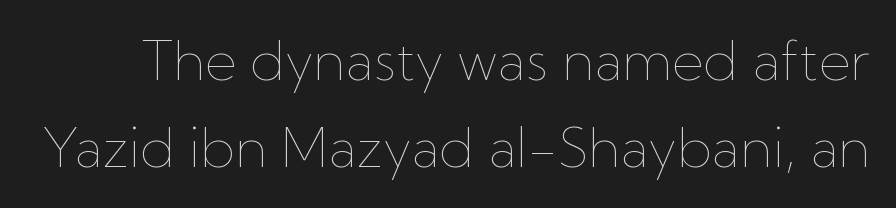
Q: Is the text bold? A: No.
Q: Is the text italic (slanted)? A: No, it is upright.
Q: Is the text underlined? A: No.
Q: Is the spacing between letters normal or unusually wide? A: Normal.
Q: Is the spacing between lines tight, normal or loose? A: Normal.
Q: Width (condensed, normal, or wide)? A: Normal.
Q: Stroke contrast? A: Low.
Q: x-height? A: Medium.
Q: Monospaced? A: No.
